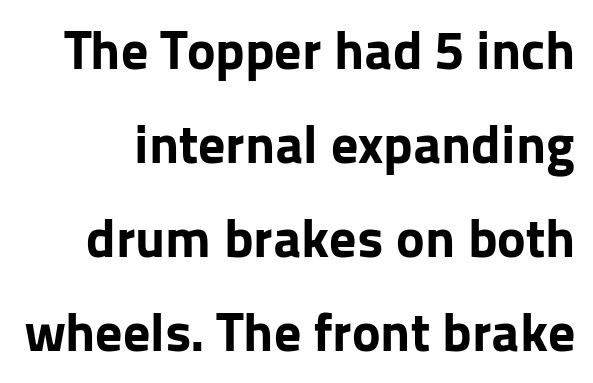
The image shows 54 px bold sans-serif type, upright; set line spacing 1.74x, normal letter spacing, not underlined; low stroke contrast and a medium x-height.
